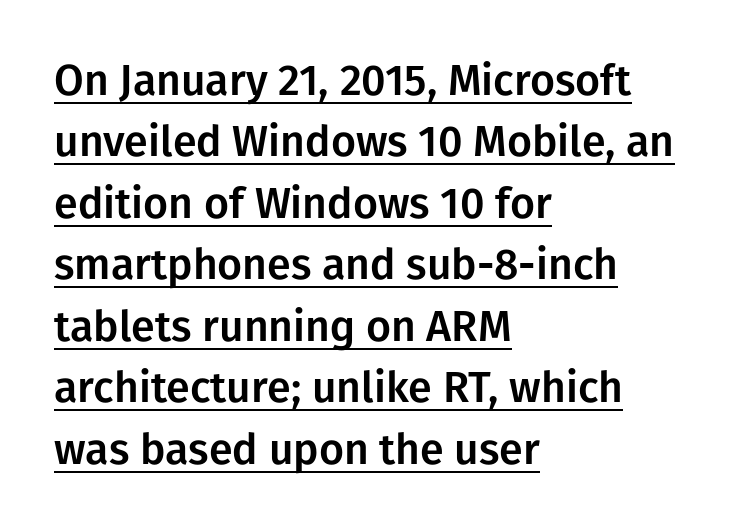
Are there feet on the stems? There aren't — it's a sans. A rule runs beneath these lines of type. Compared with typical paragraphs, the rows here are spaced about the same. Nothing unusual about the tracking: characters are spaced as the font intends. The rag falls on the right side of this text block.
